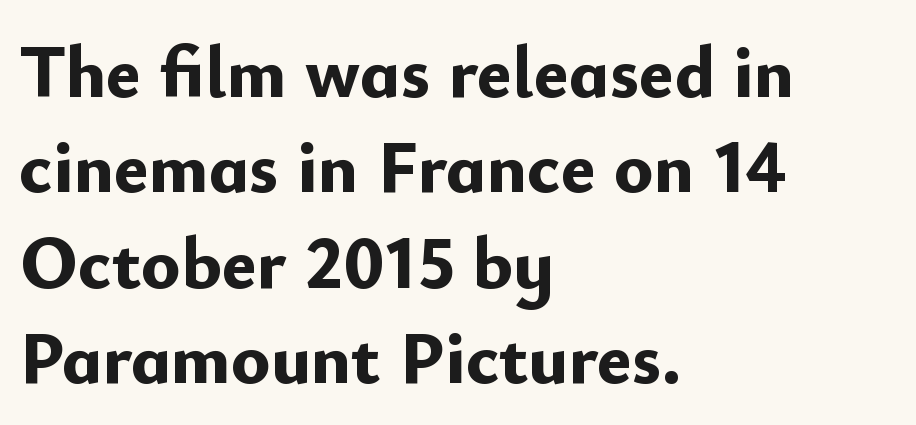
The image shows 74 px bold sans-serif type, upright; set left-aligned, normal line spacing (1.29x), normal letter spacing, not underlined; low stroke contrast and a small x-height.
